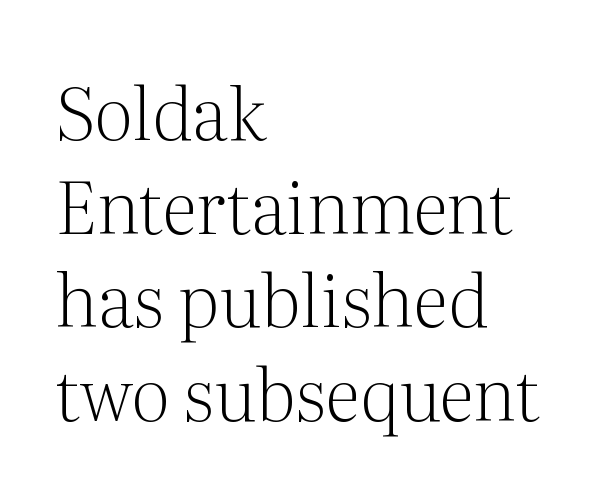
The typography opts for an upright posture over an oblique one. Spacing verdict: proportional, widths tailored to each character. How would I describe the line gaps? Plain and ordinary. The type is set solid horizontally, with unmodified tracking.
